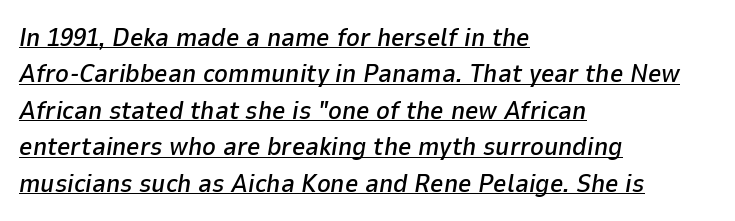
Q: Is the text italic (slanted)? A: Yes, it leans right by about 9 degrees.
Q: Is the text underlined? A: Yes.
Q: How is the paragraph aligned? A: Left-aligned.
Q: Is the spacing between letters normal or unusually wide? A: Normal.
Q: Is the spacing between lines tight, normal or loose? A: Normal.
